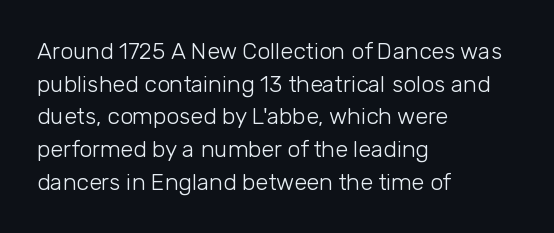
Q: Is the text bold? A: No.
Q: Is the text italic (slanted)? A: No, it is upright.
Q: Is the text underlined? A: No.
Q: How is the paragraph aligned? A: Left-aligned.
Q: Is the spacing between letters normal or unusually wide? A: Normal.
Q: Is the spacing between lines tight, normal or loose? A: Normal.
